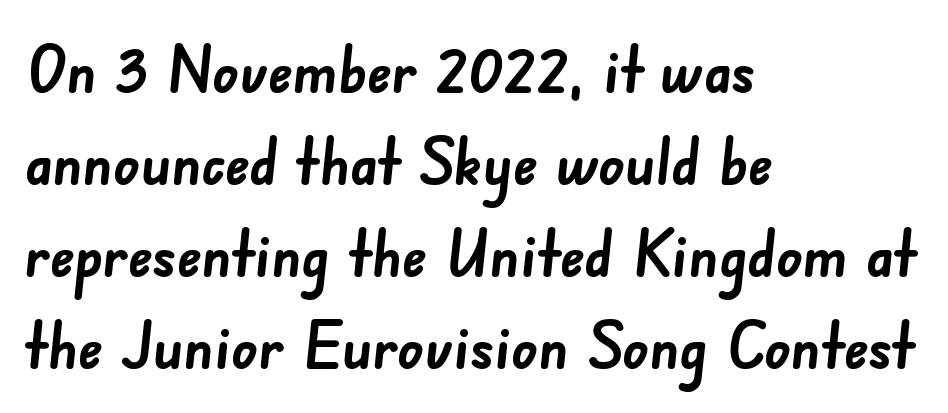
The image shows 64 px semibold sans-serif type; set left-aligned, normal line spacing (1.44x), normal letter spacing, not underlined; low stroke contrast and a small x-height.
